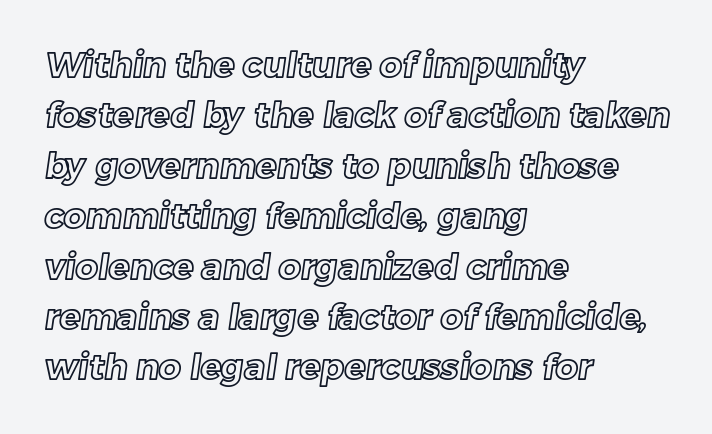
{"width": "normal", "x_height": "medium", "monospaced": "no", "underline": "no", "align": "left", "line_spacing": "normal", "line_spacing_ratio": 1.44, "letter_spacing": "normal", "letter_spacing_em": 0.0, "glyph_px": 35}
